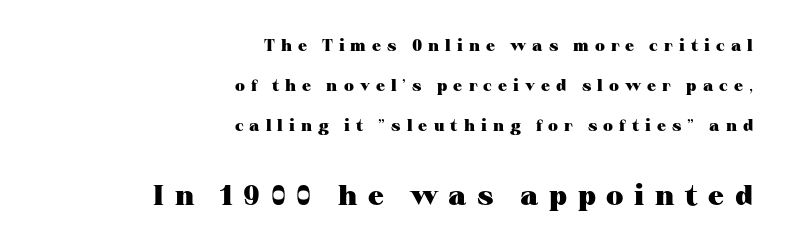
Typeset ragged left — the right edge is the straight one. There is plenty of visible air inserted between adjacent glyphs. Size contrast runs from small at the top to large at the bottom. Little horizontal feet cap the strokes, marking this as serif type. Line spacing here is loose.
